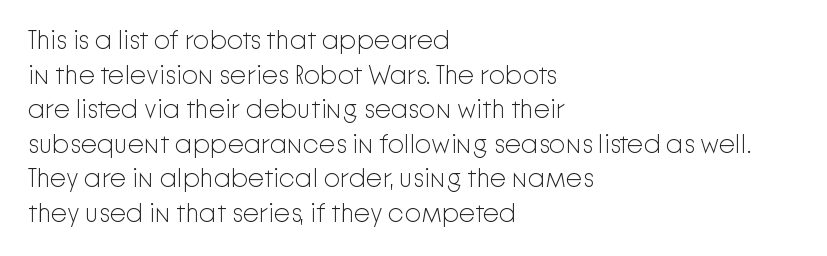
The image shows 26 px text type, upright; set left-aligned, normal line spacing (1.33x), normal letter spacing, not underlined.
